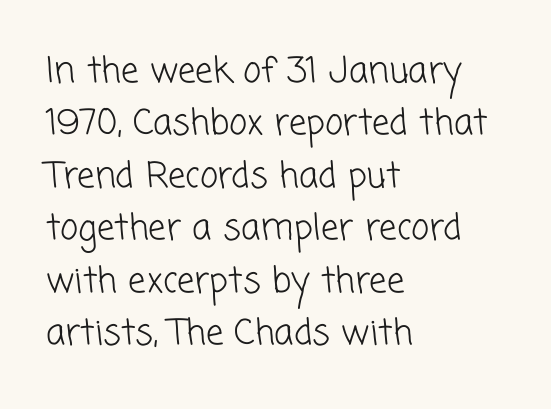
Q: Is the text bold? A: No.
Q: Is the typeface a serif or a sans-serif typeface? A: Sans-serif.
Q: Is the text underlined? A: No.
Q: How is the paragraph aligned? A: Left-aligned.
Q: Is the spacing between letters normal or unusually wide? A: Normal.
Q: Is the spacing between lines tight, normal or loose? A: Normal.
Q: Width (condensed, normal, or wide)? A: Normal.
Q: Stroke contrast? A: Low.
Q: x-height? A: Medium.
Q: Monospaced? A: No.
